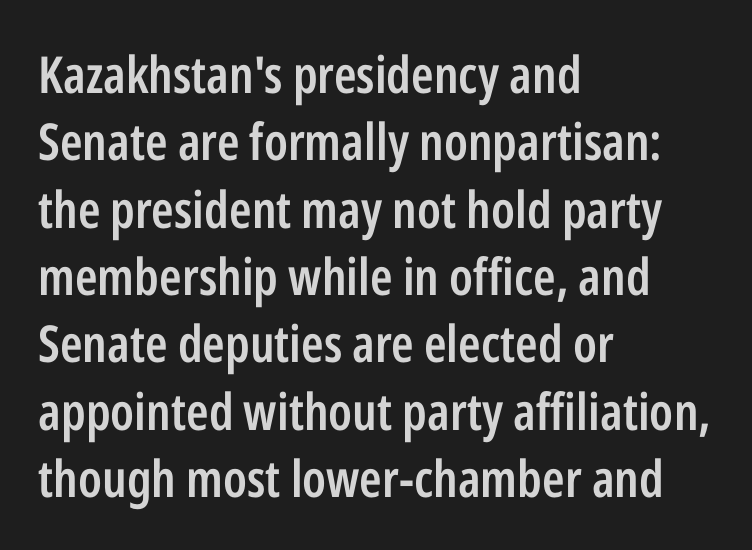
{"serif": "no", "italic": "no", "bold": "semi", "weight": "semibold", "width": "condensed", "stroke_contrast": "low", "x_height": "medium", "monospaced": "no", "underline": "no", "align": "left", "line_spacing": "normal", "line_spacing_ratio": 1.32, "letter_spacing": "normal", "letter_spacing_em": 0.0, "glyph_px": 51}
